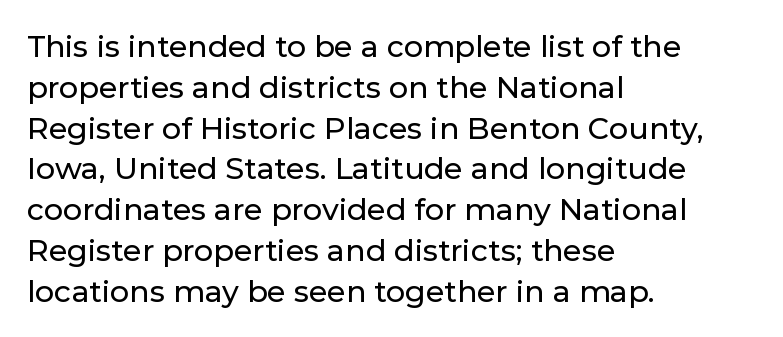
Q: Is the text italic (slanted)? A: No, it is upright.
Q: Is the typeface a serif or a sans-serif typeface? A: Sans-serif.
Q: Is the text underlined? A: No.
Q: How is the paragraph aligned? A: Left-aligned.
Q: Is the spacing between letters normal or unusually wide? A: Normal.
Q: Is the spacing between lines tight, normal or loose? A: Normal.
Q: Width (condensed, normal, or wide)? A: Normal.
Q: Stroke contrast? A: Low.
Q: x-height? A: Medium.
Q: Monospaced? A: No.
